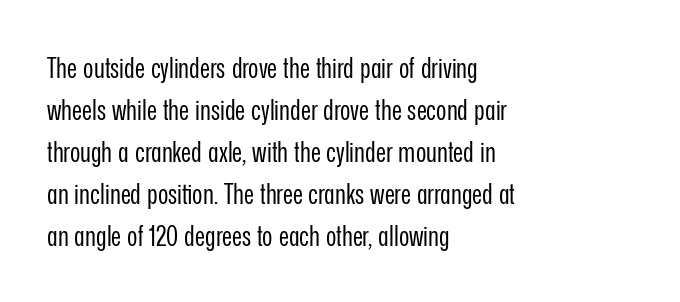
Line starts are locked; line ends wander. Ink coverage per letter is moderate at most. Look at the tracking — it's just the regular setting, nothing added. Summary of vertical rhythm: regular, with standard interline spacing.
